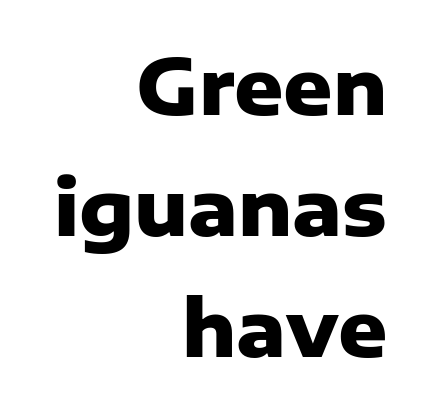
Q: Is the text bold? A: Yes.
Q: Is the text italic (slanted)? A: No, it is upright.
Q: Is the typeface a serif or a sans-serif typeface? A: Sans-serif.
Q: Is the text underlined? A: No.
Q: How is the paragraph aligned? A: Right-aligned.
Q: Is the spacing between letters normal or unusually wide? A: Normal.
Q: Is the spacing between lines tight, normal or loose? A: Normal.
Q: Width (condensed, normal, or wide)? A: Normal.
Q: Stroke contrast? A: Low.
Q: x-height? A: Medium.
Q: Monospaced? A: No.
